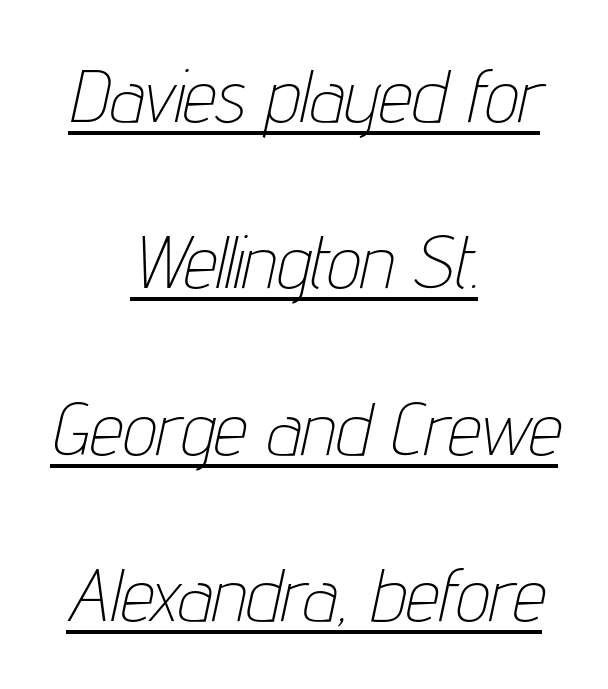
The image shows 75 px thin, condensed type, italic (leaning right); set centered, loose line spacing (2.22x), normal letter spacing, underlined; low stroke contrast and a medium x-height.
